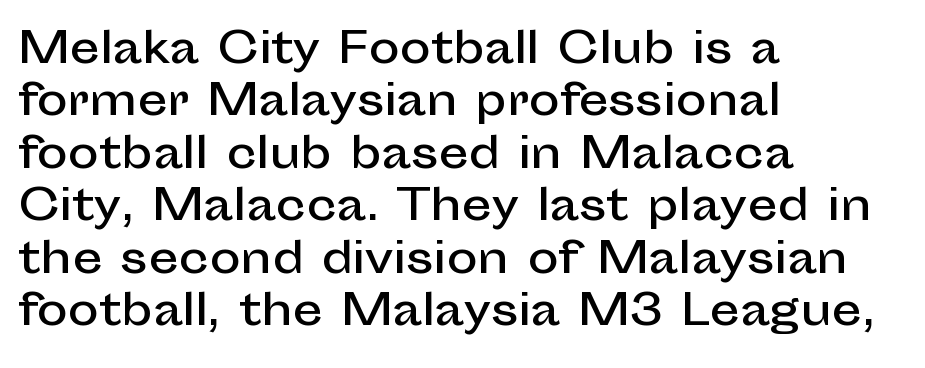
{"serif": "no", "italic": "no", "width": "normal", "stroke_contrast": "low", "x_height": "medium", "monospaced": "no", "underline": "no", "align": "left", "line_spacing": "normal", "line_spacing_ratio": 1.25, "letter_spacing": "normal", "letter_spacing_em": 0.0, "glyph_px": 42}
